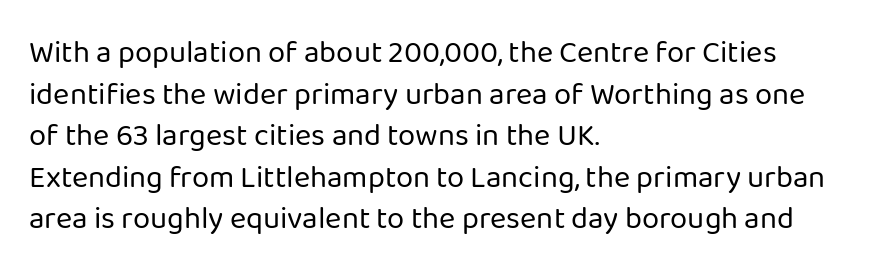
Here the glyphs are tracked normally, forming tight word shapes. Successive baselines arrive at the customary interval. The rendering uses natural spacing where letterforms have individual widths. Reading down the block, your eye returns to a fixed left position each line.
